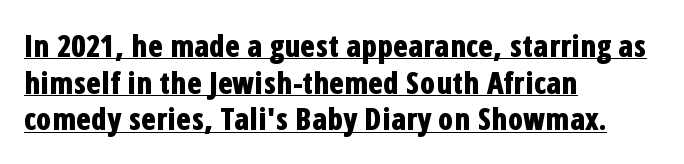
The strokes are fattened all the way to bold. Observe the ordinary spacing: letters are neighbours, not strangers. The letters carry no serifs — their stems end cleanly without finishing strokes. Vertical strokes here are truly vertical.
